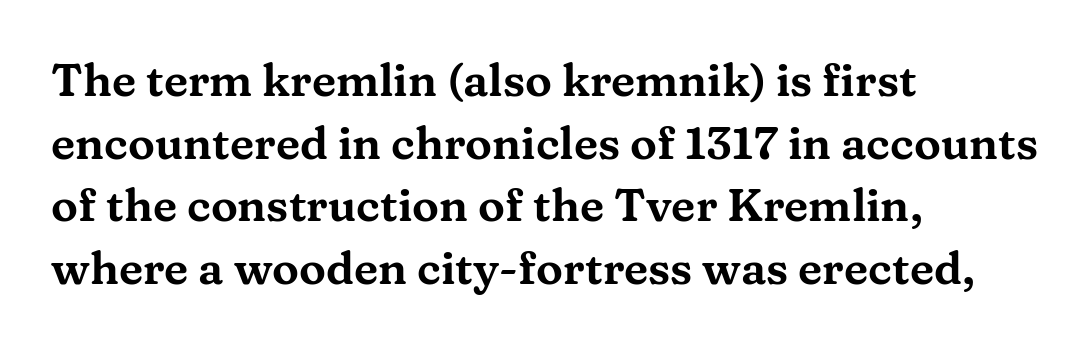
The image shows 45 px wide serif type, upright; set left-aligned, normal line spacing (1.39x), normal letter spacing, not underlined; medium stroke contrast and a medium x-height.
